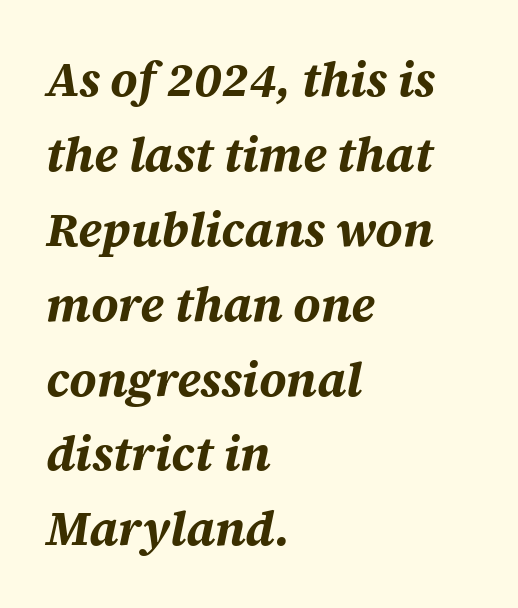
The image shows 48 px bold type, italic (leaning right); set left-aligned, normal line spacing (1.56x), normal letter spacing, not underlined; medium stroke contrast and a large x-height.
